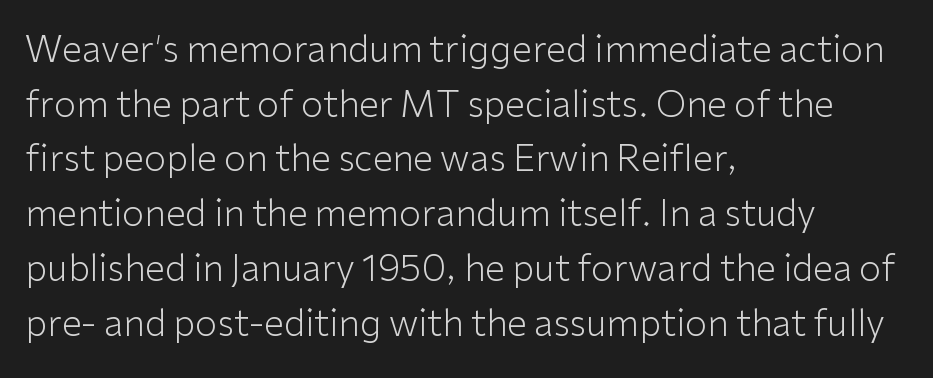
The image shows 36 px light sans-serif type, upright; set left-aligned, normal line spacing (1.52x), normal letter spacing, not underlined; low stroke contrast and a medium x-height.
